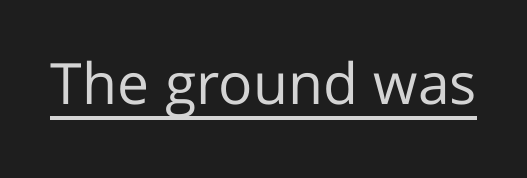
{"serif": "no", "italic": "no", "bold": "no", "weight": "regular", "width": "normal", "stroke_contrast": "low", "x_height": "medium", "monospaced": "no", "underline": "yes", "letter_spacing": "normal", "letter_spacing_em": 0.0, "glyph_px": 57}
